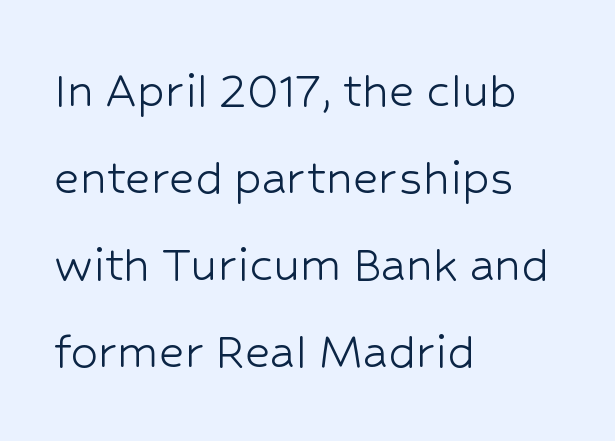
{"serif": "no", "italic": "no", "bold": "no", "weight": "light", "width": "normal", "stroke_contrast": "low", "x_height": "medium", "monospaced": "no", "underline": "no", "align": "left", "line_spacing": "normal", "line_spacing_ratio": 1.58, "letter_spacing": "normal", "letter_spacing_em": 0.0, "glyph_px": 55}
